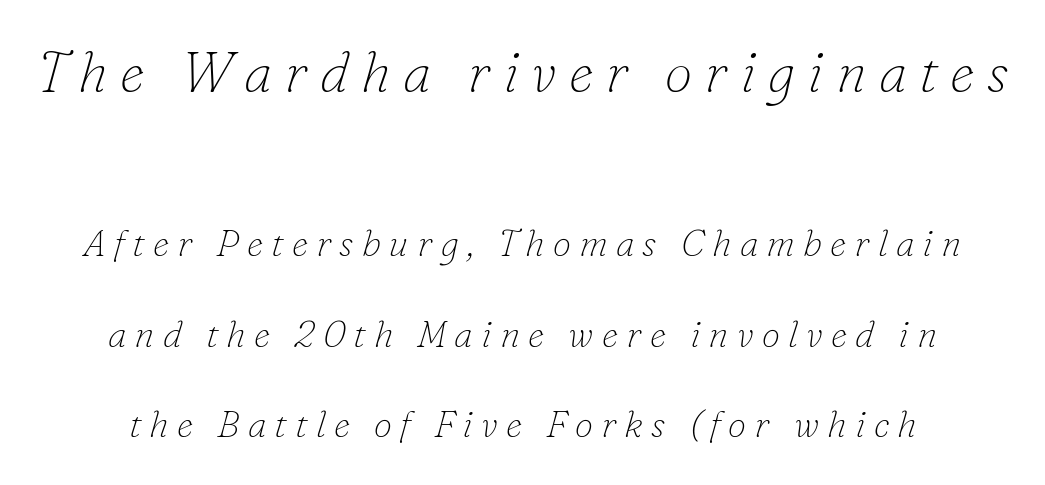
Q: Is the text bold? A: No.
Q: Is the text italic (slanted)? A: Yes, it leans right by about 16 degrees.
Q: Is the typeface a serif or a sans-serif typeface? A: Serif.
Q: Is the text underlined? A: No.
Q: Is the spacing between letters normal or unusually wide? A: Unusually wide.
Q: Is the spacing between lines tight, normal or loose? A: Loose.
Q: Which block of text is set in a larger size, the first (top) or the second (bottom)? A: The first (top) one.
Q: Width (condensed, normal, or wide)? A: Normal.
Q: Stroke contrast? A: Low.
Q: x-height? A: Small.
Q: Monospaced? A: No.
